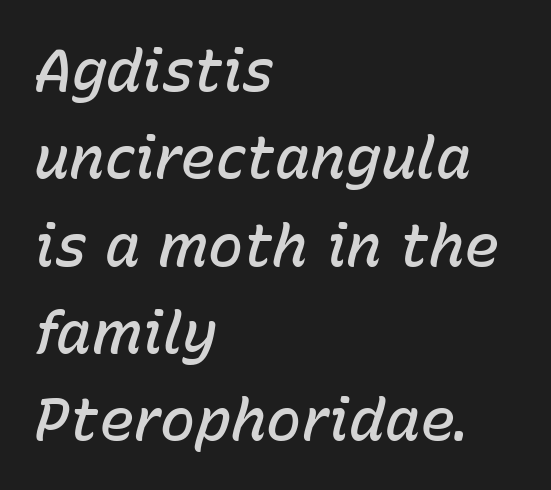
Each word holds together tightly as a unit, with standard inter-letter gaps. The setting favours the left margin, as ordinary paragraphs usually do. The characters look somewhat weighty, a semibold short of true bold. The specimen reads as italic at a glance.
